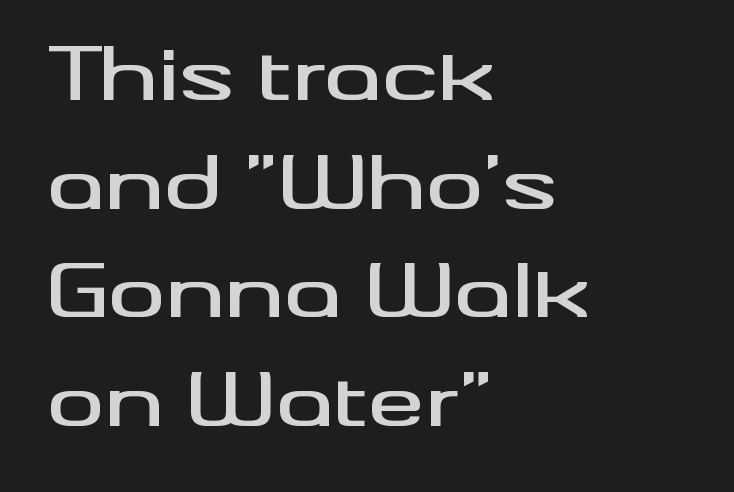
Q: Is the text italic (slanted)? A: No, it is upright.
Q: Is the typeface a serif or a sans-serif typeface? A: Sans-serif.
Q: Is the text underlined? A: No.
Q: How is the paragraph aligned? A: Left-aligned.
Q: Is the spacing between letters normal or unusually wide? A: Normal.
Q: Is the spacing between lines tight, normal or loose? A: Normal.
Q: Width (condensed, normal, or wide)? A: Wide.
Q: Stroke contrast? A: Medium.
Q: x-height? A: Small.
Q: Monospaced? A: No.
